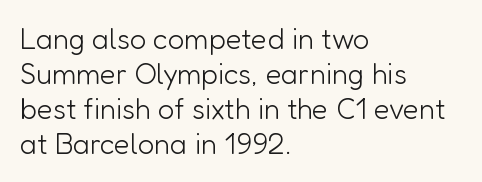
The image shows 29 px light sans-serif type, upright; set left-aligned, line spacing 1.21x, normal letter spacing, not underlined; low stroke contrast and a medium x-height.
